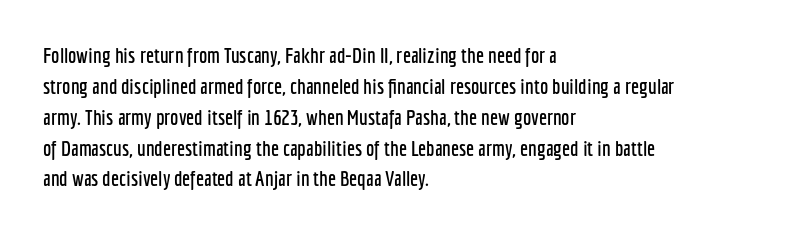
Q: Is the text italic (slanted)? A: No, it is upright.
Q: Is the text underlined? A: No.
Q: How is the paragraph aligned? A: Left-aligned.
Q: Is the spacing between letters normal or unusually wide? A: Normal.
Q: Is the spacing between lines tight, normal or loose? A: Normal.
